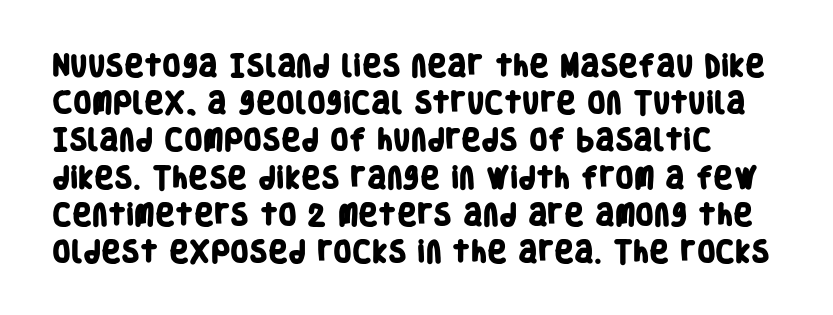
{"bold": "yes", "underline": "no", "line_spacing": "normal", "line_spacing_ratio": 1.55, "letter_spacing": "normal", "letter_spacing_em": 0.0, "glyph_px": 24}
